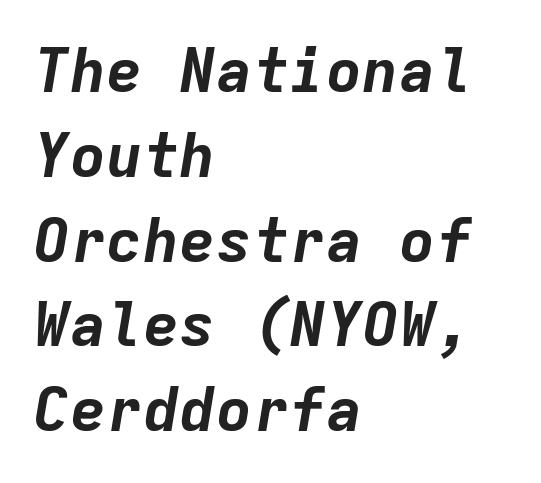
The image shows 61 px bold type, italic (leaning right), monospaced; set left-aligned, normal line spacing (1.39x), normal letter spacing, not underlined; low stroke contrast and a medium x-height.
